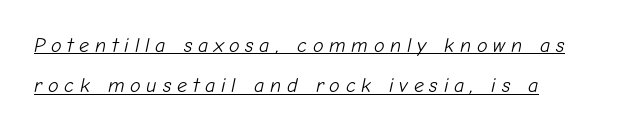
Q: Is the text bold? A: No.
Q: Is the text italic (slanted)? A: Yes, it leans right by about 12 degrees.
Q: Is the text underlined? A: Yes.
Q: Is the spacing between letters normal or unusually wide? A: Unusually wide.
Q: Is the spacing between lines tight, normal or loose? A: Loose.
